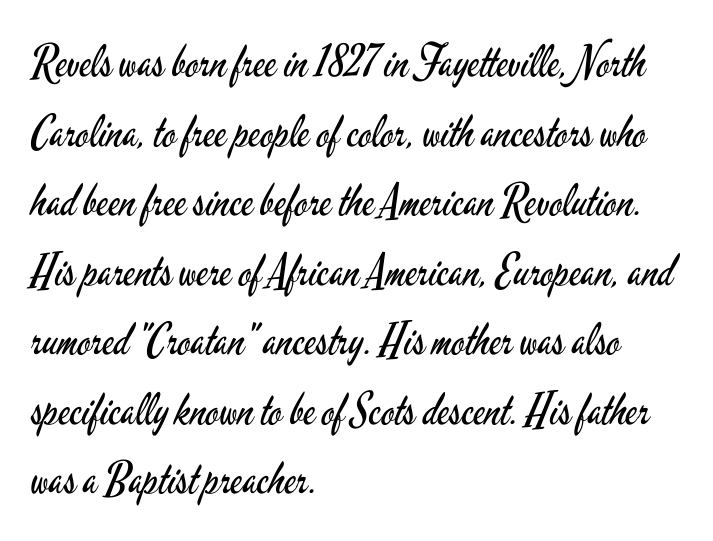
{"serif": "no", "bold": "no", "weight": "regular", "width": "condensed", "stroke_contrast": "low", "x_height": "small", "monospaced": "no", "underline": "no", "align": "left", "line_spacing": "normal", "line_spacing_ratio": 1.58, "letter_spacing": "normal", "letter_spacing_em": 0.0, "glyph_px": 44}
